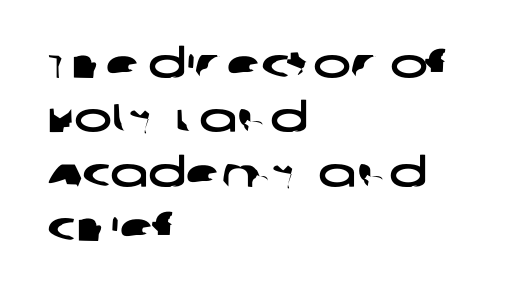
Is there much room between lines? A standard amount, neither cramped nor airy. Each letter keeps its own natural width here, so spacing adapts to shape. The space beneath each line is pristine and unruled. The lines in this sample share a left origin and differ only in where they stop. Letterform terminals end flat and unadorned throughout the passage.
